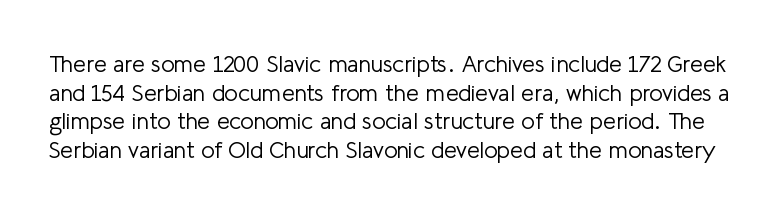
The image shows 23 px text type, upright; set line spacing 1.24x, normal letter spacing, not underlined.
